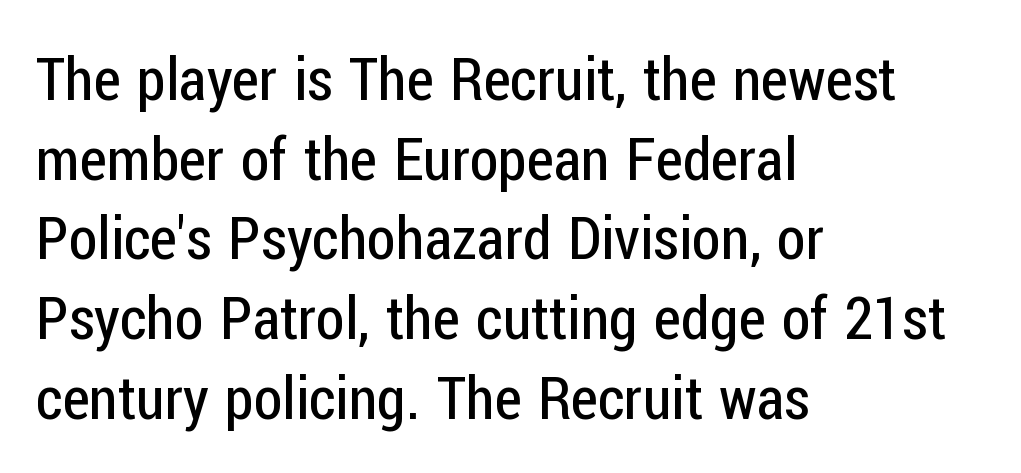
{"serif": "no", "italic": "no", "bold": "no", "weight": "regular", "width": "condensed", "stroke_contrast": "low", "x_height": "medium", "monospaced": "no", "underline": "no", "align": "left", "line_spacing": "normal", "line_spacing_ratio": 1.35, "letter_spacing": "normal", "letter_spacing_em": 0.0, "glyph_px": 59}
